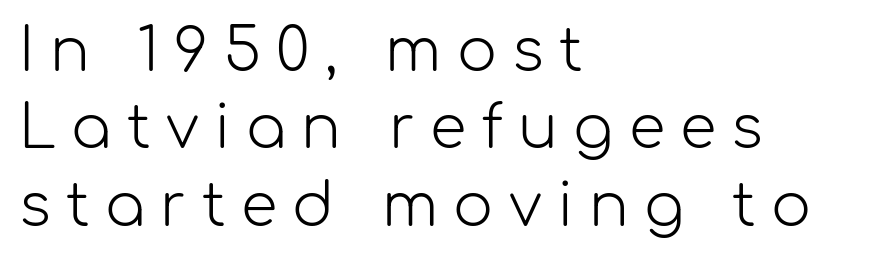
On a weight scale, this lands at 450 or below. A normal amount of white space separates one row of letters from the next. The passage shown is not underscored anywhere. Loose tracking; the words dissolve into strings of separated letters. The text block is weighted toward the left margin, trailing off unevenly rightward.
